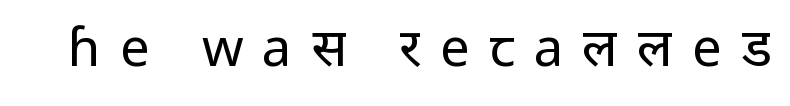
{"serif": "no", "italic": "no", "bold": "no", "weight": "regular", "width": "normal", "stroke_contrast": "low", "x_height": "medium", "monospaced": "no", "underline": "no", "letter_spacing": "wide", "letter_spacing_em": 0.36, "glyph_px": 53}
